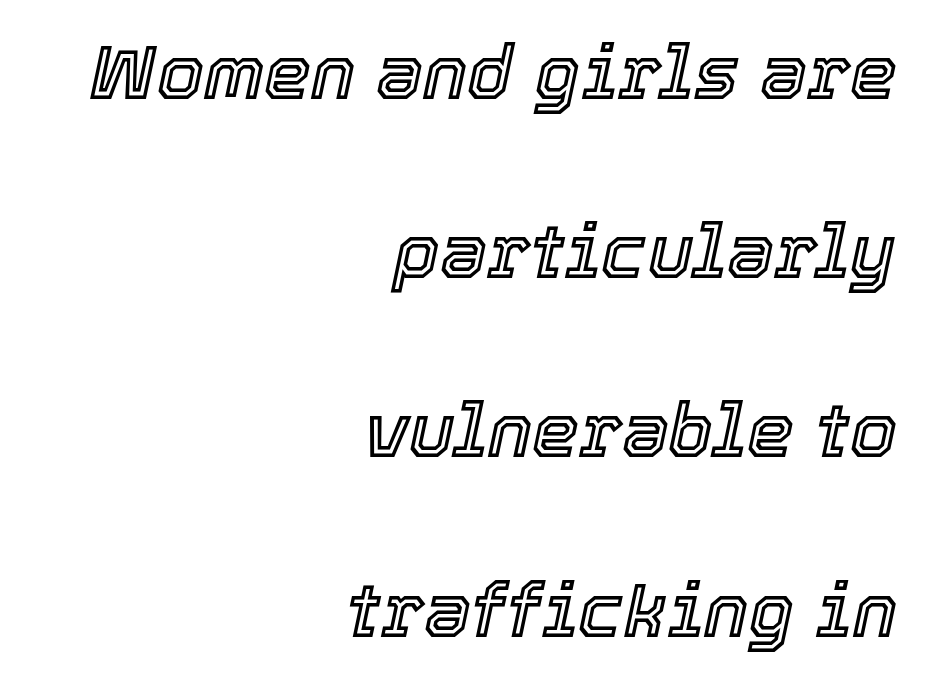
Q: Is the text italic (slanted)? A: Yes, it leans right by about 12 degrees.
Q: Is the text underlined? A: No.
Q: How is the paragraph aligned? A: Right-aligned.
Q: Is the spacing between letters normal or unusually wide? A: Normal.
Q: Is the spacing between lines tight, normal or loose? A: Loose.
Q: Width (condensed, normal, or wide)? A: Normal.
Q: x-height? A: Medium.
Q: Monospaced? A: No.
